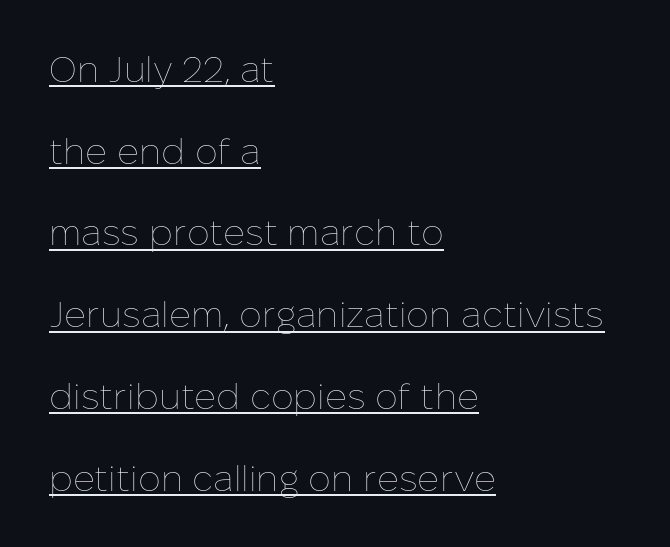
{"italic": "no", "bold": "no", "weight": "thin", "width": "normal", "stroke_contrast": "low", "x_height": "medium", "monospaced": "no", "underline": "yes", "align": "left", "line_spacing": "loose", "line_spacing_ratio": 2.27, "letter_spacing": "normal", "letter_spacing_em": 0.0, "glyph_px": 36}
